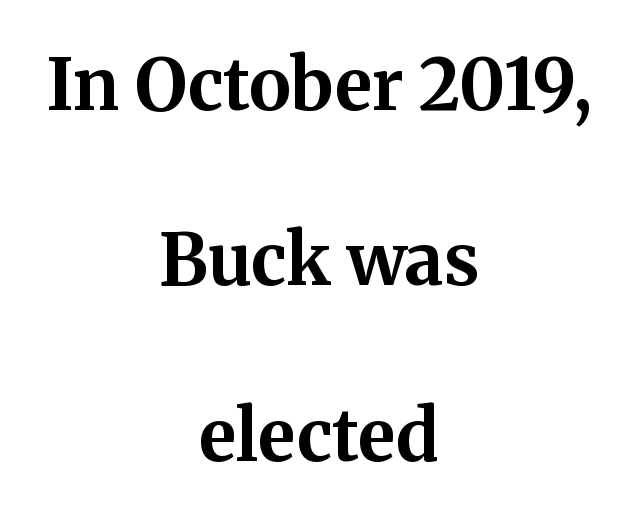
Spacing verdict: proportional, widths tailored to each character. If you drew a line through each stem, it would be perfectly vertical. Leftover space on each line is divided equally before and after the words. On the weight axis this lands at bold, roughly 700. Check under the words: just untouched page.
